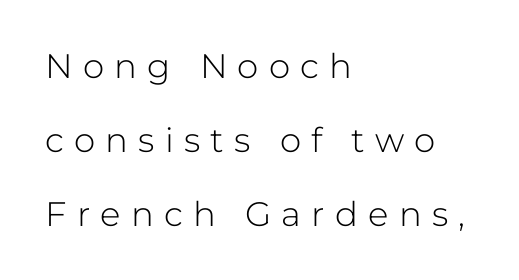
The image shows 34 px light sans-serif type, upright; set left-aligned, loose line spacing (2.17x), unusually wide letter spacing (+0.3 em), not underlined; low stroke contrast and a medium x-height.
